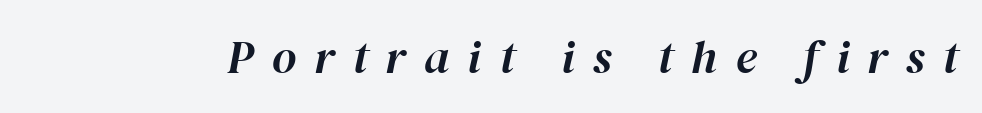
The text carries the slant typical of an italic or oblique font. The string is rendered with underlining switched off. In terms of letterspacing, this is a distinctly airy, spread setting. These lines are rendered in a variable-pitch font.
